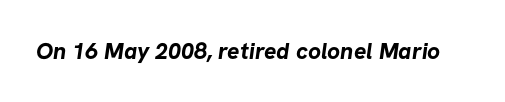
{"bold": "yes", "underline": "no", "letter_spacing": "normal", "letter_spacing_em": 0.0, "glyph_px": 23}
